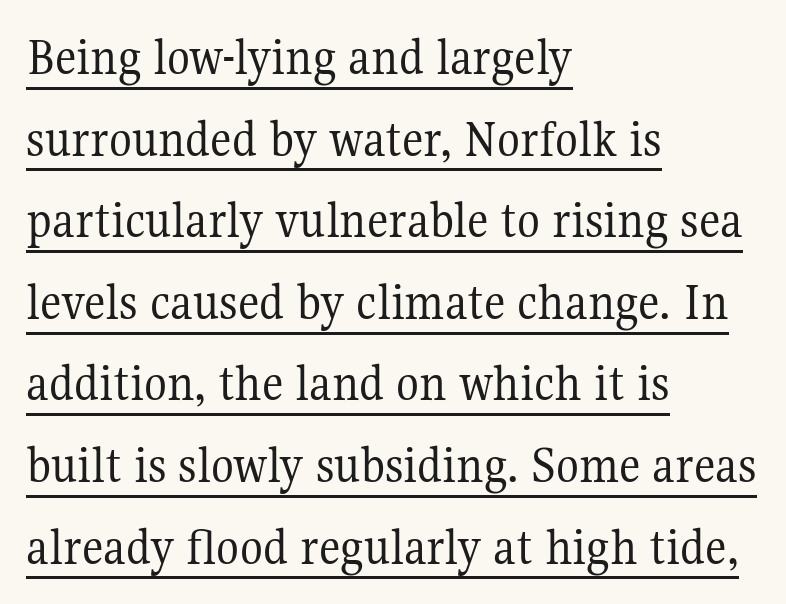
Is there much room between lines? A standard amount, neither cramped nor airy. The weight tops out at a normal text grade. Unlike a clean sans, this face finishes its strokes with serifs. No italicization has been applied; the sample stays upright.
